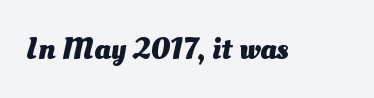
Q: Is the text bold? A: Yes.
Q: Is the text underlined? A: No.
Q: Is the spacing between letters normal or unusually wide? A: Normal.
Q: Width (condensed, normal, or wide)? A: Normal.
Q: Stroke contrast? A: Medium.
Q: x-height? A: Small.
Q: Monospaced? A: No.
